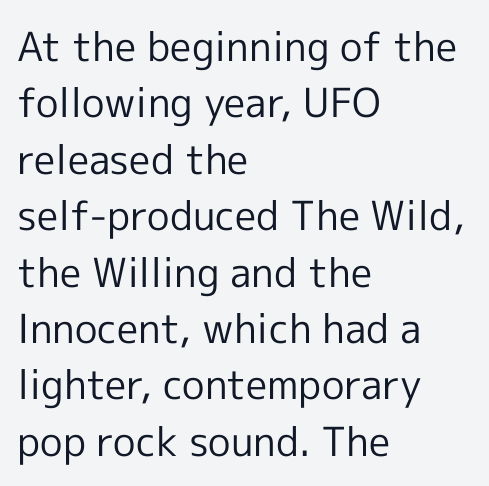
Q: Is the text bold? A: No.
Q: Is the text italic (slanted)? A: No, it is upright.
Q: Is the typeface a serif or a sans-serif typeface? A: Sans-serif.
Q: Is the text underlined? A: No.
Q: How is the paragraph aligned? A: Left-aligned.
Q: Is the spacing between letters normal or unusually wide? A: Normal.
Q: Is the spacing between lines tight, normal or loose? A: Normal.
Q: Width (condensed, normal, or wide)? A: Normal.
Q: x-height? A: Medium.
Q: Monospaced? A: No.
